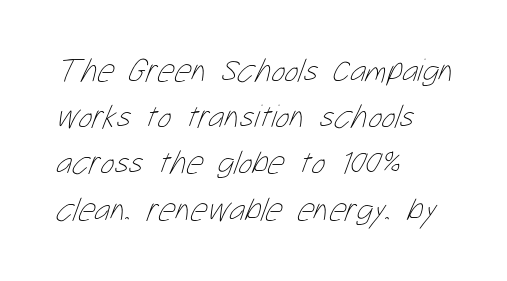
The area under the type is left untouched. A classic flush-left, rag-right setting is used for this passage. These lines are rendered in a variable-pitch font. The typesetting does not lean heavy: it is not bold. In terms of letterspacing, this is plain default setting. Line spacing here is normal.
